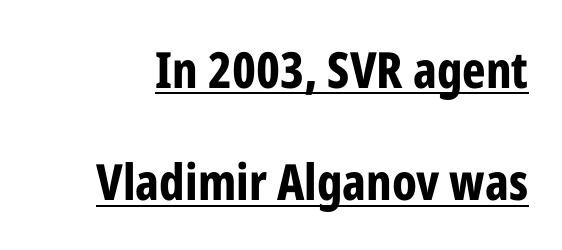
{"serif": "no", "italic": "no", "bold": "yes", "weight": "bold", "width": "condensed", "stroke_contrast": "low", "x_height": "medium", "monospaced": "no", "underline": "yes", "line_spacing": "loose", "line_spacing_ratio": 2.25, "letter_spacing": "normal", "letter_spacing_em": 0.0, "glyph_px": 50}
